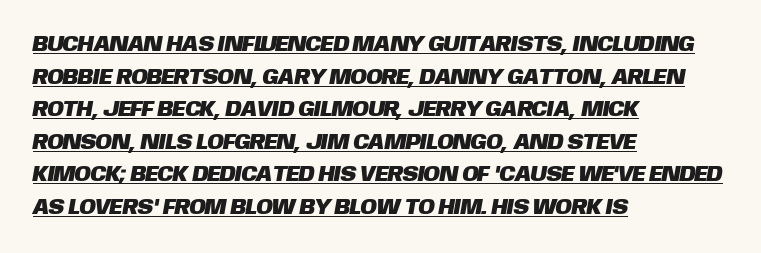
Letter spacing: default. One-word summary of the alignment: left. The rows are spaced the way most documents space them. The rendering uses the underline text-decoration.
